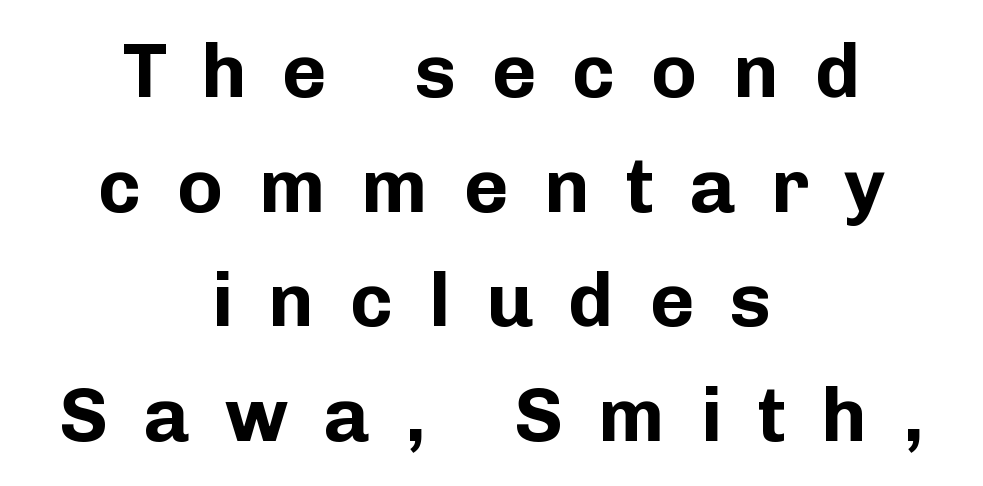
If you measured baseline to baseline, you'd find a middling distance. The glyphs have the mass of a bold cut. Reading down the block, each line starts at a different indent, mirrored at its end. Nope, no serifs anywhere on these letters. The type sits square on the baseline with zero lean. Spacing verdict: proportional, widths tailored to each character.
